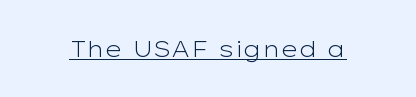
{"italic": "no", "bold": "no", "underline": "yes", "letter_spacing": "normal", "letter_spacing_em": 0.0, "glyph_px": 23}
